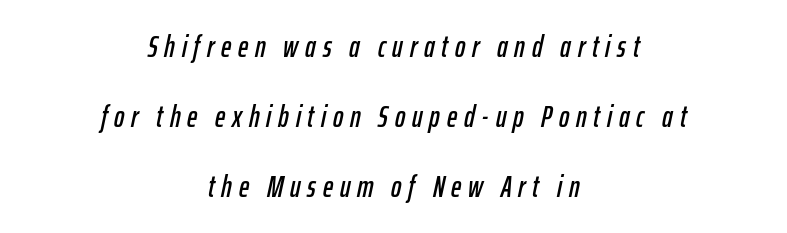
The image shows 31 px condensed type, italic (leaning right); set centered, loose line spacing (2.26x), unusually wide letter spacing (+0.22 em), not underlined; low stroke contrast and a medium x-height.
